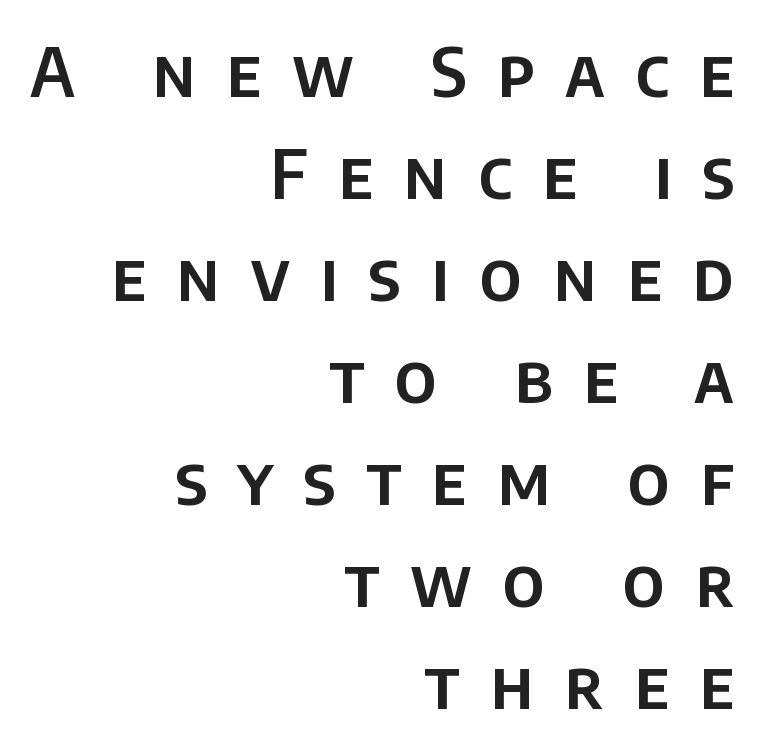
The designer went with a sans here, leaving each stem footless. Regarding leading, the lines here are spaced in the standard way. Posture: vertical. Check under the words: just untouched page. The paragraph shown leans on its right margin.
